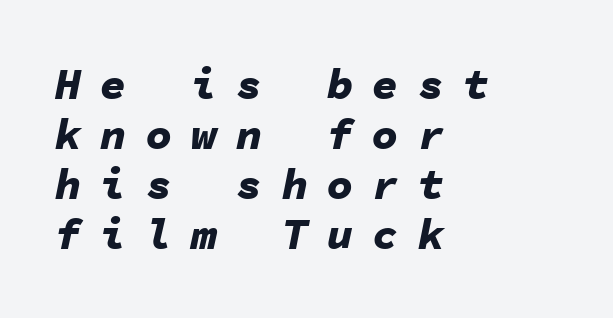
The string is rendered with underlining switched off. The paragraph shown leans on its left margin. Each new line begins almost immediately beneath the previous one. Observe the wide spacing: letters keep a clear distance from each other. A typesetter would call this monospace, since all characters share one set width. Caption: bold face, heavy strokes.
